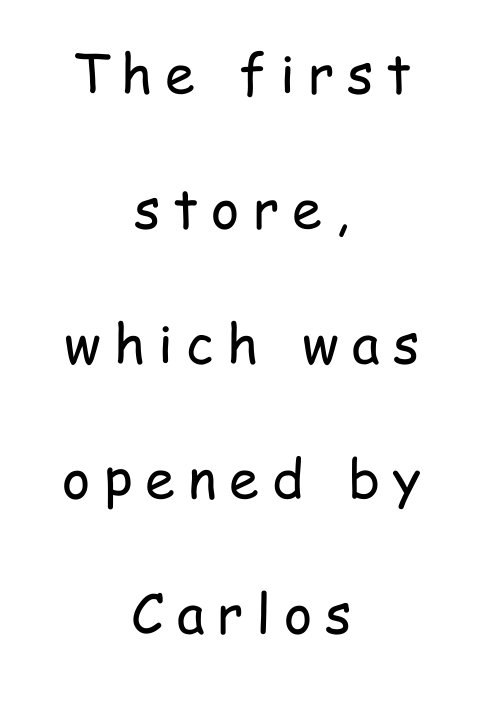
{"serif": "no", "italic": "no", "bold": "no", "weight": "regular", "width": "condensed", "stroke_contrast": "low", "x_height": "medium", "monospaced": "no", "underline": "no", "align": "center", "line_spacing": "loose", "line_spacing_ratio": 2.5, "letter_spacing": "wide", "letter_spacing_em": 0.24, "glyph_px": 54}
